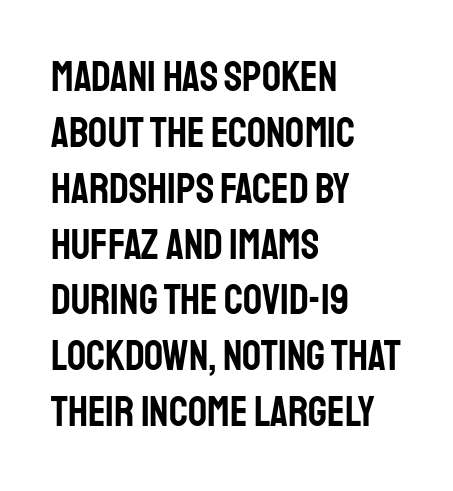
Q: Is the text italic (slanted)? A: No, it is upright.
Q: Is the typeface a serif or a sans-serif typeface? A: Sans-serif.
Q: Is the text underlined? A: No.
Q: How is the paragraph aligned? A: Left-aligned.
Q: Is the spacing between letters normal or unusually wide? A: Normal.
Q: Is the spacing between lines tight, normal or loose? A: Normal.
Q: Width (condensed, normal, or wide)? A: Condensed.
Q: Stroke contrast? A: Low.
Q: x-height? A: Large.
Q: Monospaced? A: No.
